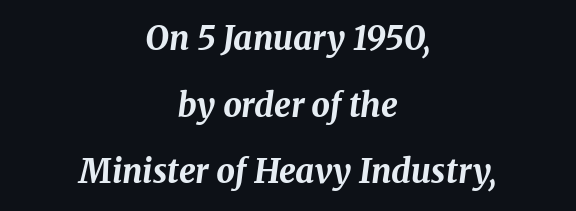
{"italic": "yes", "lean": "right", "slant_degrees": 8, "bold": "yes", "weight": "bold", "width": "normal", "stroke_contrast": "medium", "x_height": "medium", "monospaced": "no", "underline": "no", "align": "center", "line_spacing": "loose", "line_spacing_ratio": 2.02, "letter_spacing": "normal", "letter_spacing_em": 0.0, "glyph_px": 33}
